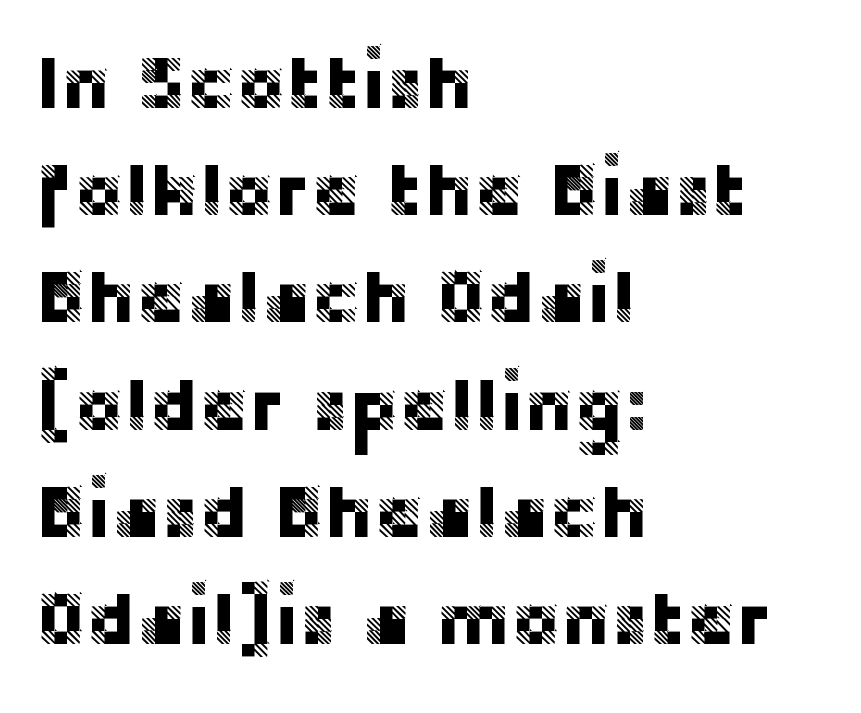
{"serif": "no", "italic": "no", "width": "normal", "stroke_contrast": "low", "x_height": "large", "monospaced": "no", "underline": "no", "align": "left", "line_spacing": "normal", "line_spacing_ratio": 1.43, "letter_spacing": "normal", "letter_spacing_em": 0.0, "glyph_px": 75}
